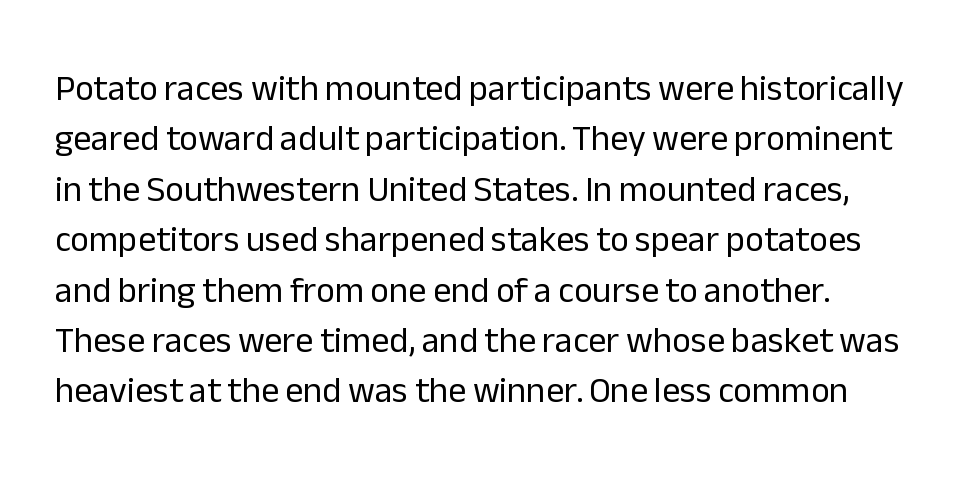
There is no visible air inserted between adjacent glyphs. The space directly below the letters is spotless. The rendering uses natural spacing where letterforms have individual widths. Weight: regular or lighter.
